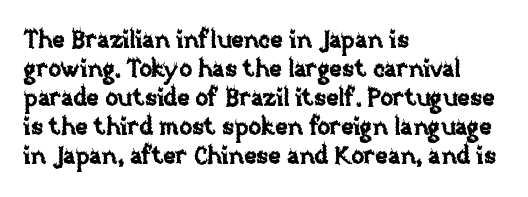
Q: Is the text italic (slanted)? A: No, it is upright.
Q: Is the text underlined? A: No.
Q: How is the paragraph aligned? A: Left-aligned.
Q: Is the spacing between letters normal or unusually wide? A: Normal.
